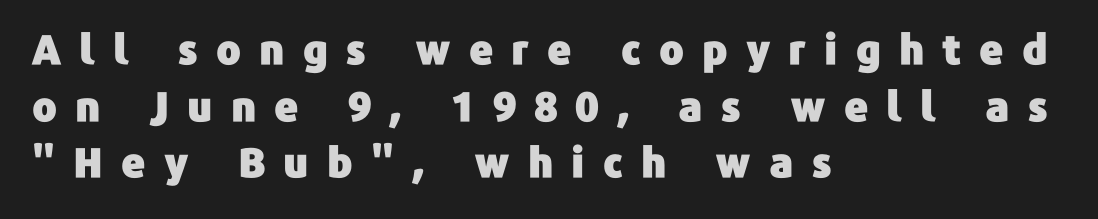
{"serif": "no", "italic": "no", "width": "normal", "stroke_contrast": "low", "x_height": "medium", "monospaced": "no", "underline": "no", "align": "left", "line_spacing": "normal", "line_spacing_ratio": 1.38, "letter_spacing": "wide", "letter_spacing_em": 0.44, "glyph_px": 41}
